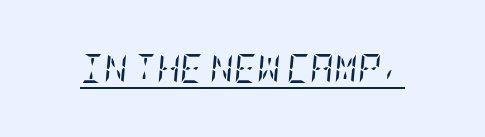
Q: Is the text bold? A: No.
Q: Is the text italic (slanted)? A: Yes, it leans right by about 5 degrees.
Q: Is the typeface a serif or a sans-serif typeface? A: Serif.
Q: Is the text underlined? A: Yes.
Q: Is the spacing between letters normal or unusually wide? A: Normal.
Q: Width (condensed, normal, or wide)? A: Condensed.
Q: Stroke contrast? A: Low.
Q: x-height? A: Large.
